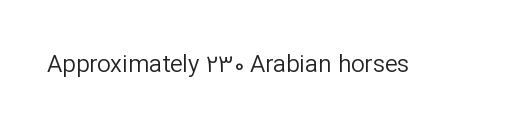
Only glyphs here, with clear space below each row. Notice how the stems are strictly vertical — no italics here. Between one letter and the next there's only the usual sliver of space. Is this a heavy cut? Hardly; it is regular or lighter.
